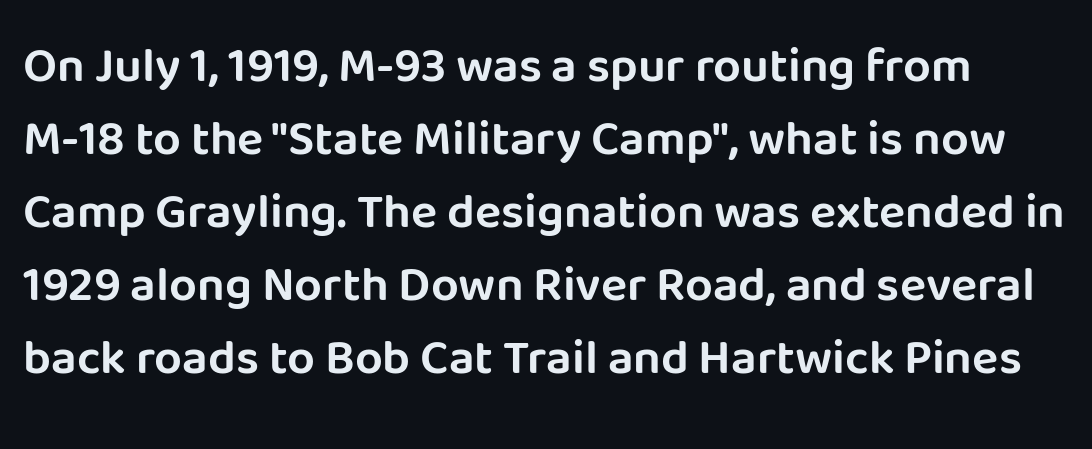
{"serif": "no", "italic": "no", "width": "normal", "stroke_contrast": "low", "x_height": "large", "monospaced": "no", "underline": "no", "line_spacing": "normal", "line_spacing_ratio": 1.49, "letter_spacing": "normal", "letter_spacing_em": 0.0, "glyph_px": 49}
